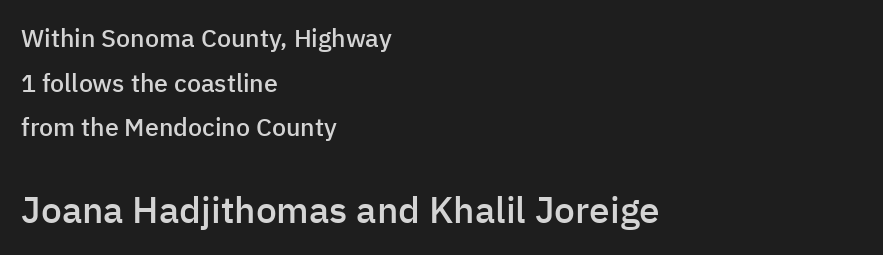
Students, note that the glyphs here touch the page at normal intervals. Unmarked baselines from the first word to the last. Does the lettering tilt? It doesn't — this is upright. The emphasis by scale lands on block number two, below. Note the varied advance widths — an 'i' is clearly narrower than an 'm'.
